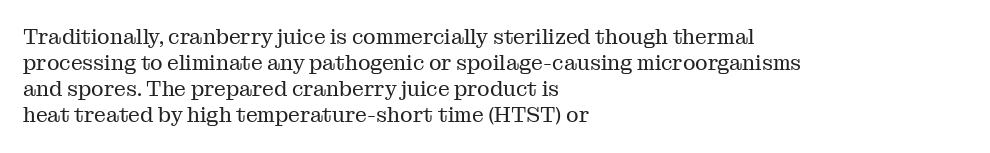
{"italic": "no", "bold": "no", "underline": "no", "align": "left", "line_spacing_ratio": 1.24, "letter_spacing": "normal", "letter_spacing_em": 0.0, "glyph_px": 21}
